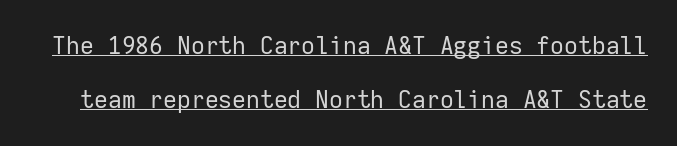
{"italic": "no", "bold": "no", "underline": "yes", "line_spacing": "loose", "line_spacing_ratio": 2.26, "letter_spacing": "normal", "letter_spacing_em": 0.0, "glyph_px": 24}
